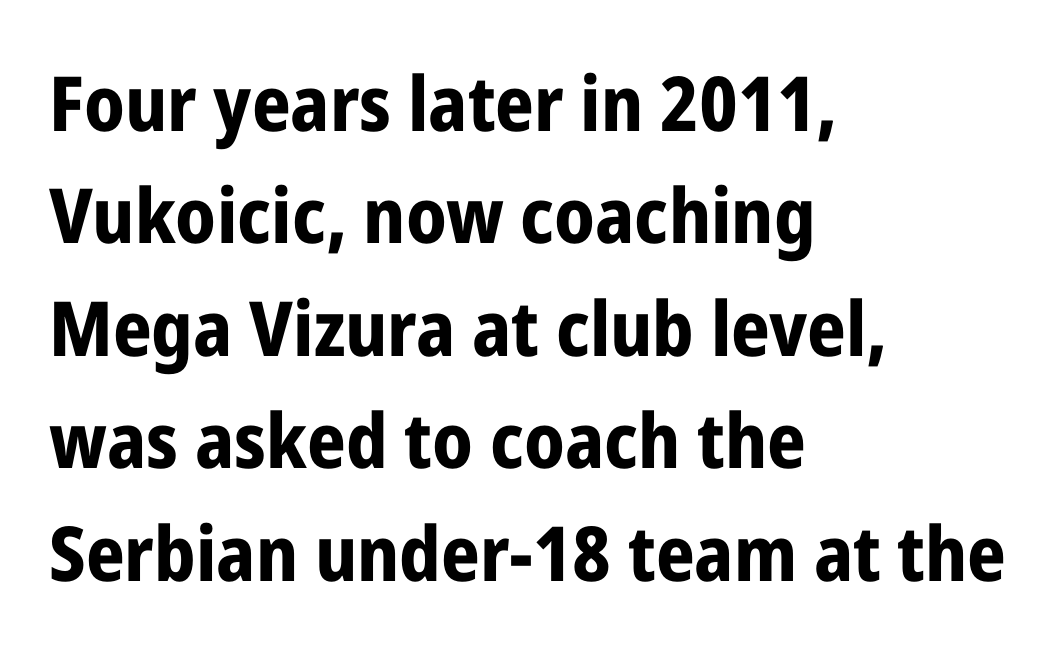
The image shows 76 px bold, condensed sans-serif type, upright; set left-aligned, normal line spacing (1.48x), normal letter spacing, not underlined; low stroke contrast and a medium x-height.
